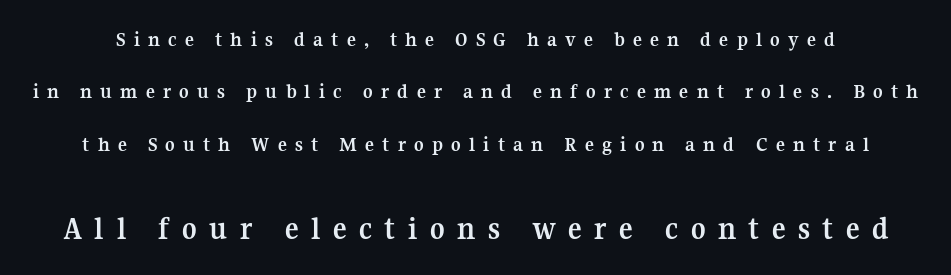
Q: Is the text bold? A: Yes.
Q: Is the text italic (slanted)? A: No, it is upright.
Q: Is the typeface a serif or a sans-serif typeface? A: Serif.
Q: Is the text underlined? A: No.
Q: Is the spacing between letters normal or unusually wide? A: Unusually wide.
Q: Is the spacing between lines tight, normal or loose? A: Loose.
Q: Which block of text is set in a larger size, the first (top) or the second (bottom)? A: The second (bottom) one.
Q: Width (condensed, normal, or wide)? A: Normal.
Q: Stroke contrast? A: Medium.
Q: x-height? A: Medium.
Q: Monospaced? A: No.
